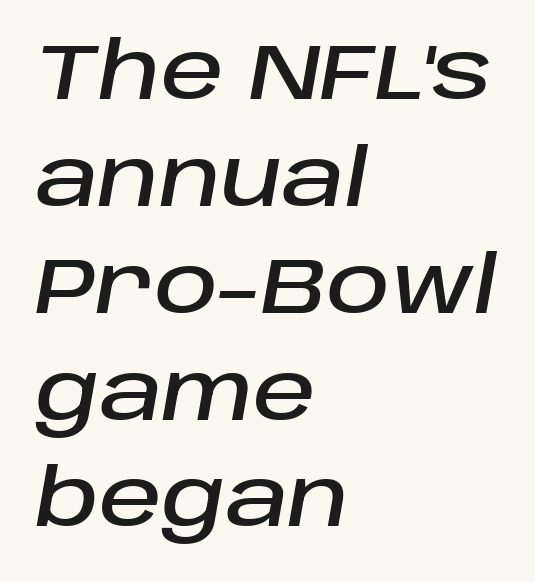
The image shows 78 px text type, italic (leaning right); set left-aligned, normal line spacing (1.37x), normal letter spacing, not underlined; low stroke contrast and a large x-height.
